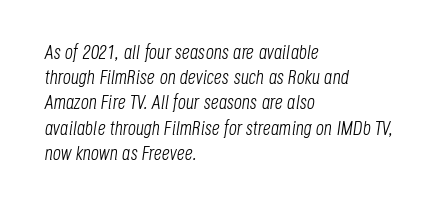
The image shows 20 px text type, italic (leaning right); set left-aligned, normal line spacing (1.26x), normal letter spacing, not underlined.
